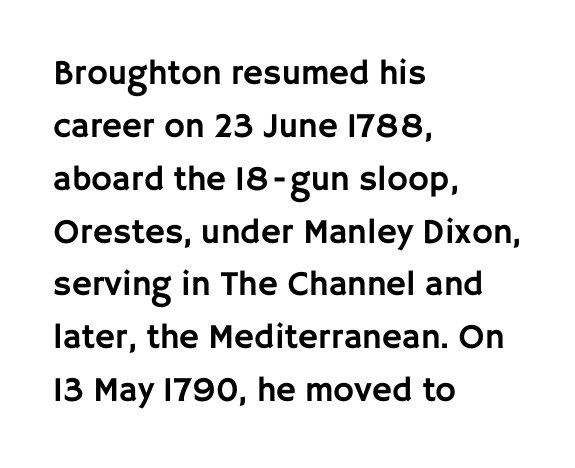
Q: Is the text italic (slanted)? A: No, it is upright.
Q: Is the typeface a serif or a sans-serif typeface? A: Sans-serif.
Q: Is the text underlined? A: No.
Q: How is the paragraph aligned? A: Left-aligned.
Q: Is the spacing between letters normal or unusually wide? A: Normal.
Q: Is the spacing between lines tight, normal or loose? A: Normal.
Q: Width (condensed, normal, or wide)? A: Normal.
Q: Stroke contrast? A: Low.
Q: x-height? A: Large.
Q: Monospaced? A: No.
